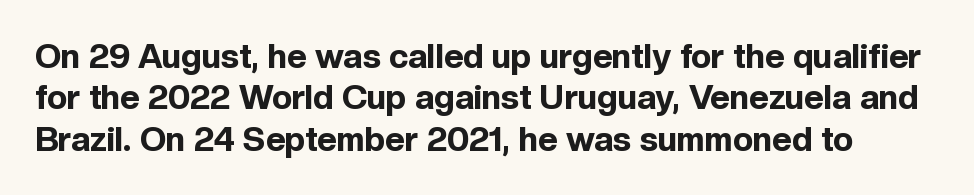
The glyphs have the mass of a bold cut. Spacing between characters is what you'd get straight out of the box. The axis of the letterforms is exactly vertical. The face used here is a sans, in the tradition of grotesques and geometrics. These lines are rendered in a variable-pitch font.
